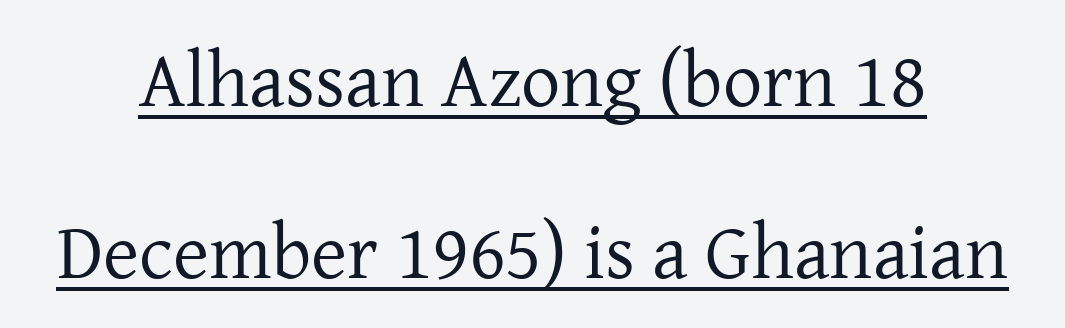
Q: Is the text bold? A: No.
Q: Is the text italic (slanted)? A: No, it is upright.
Q: Is the typeface a serif or a sans-serif typeface? A: Serif.
Q: Is the text underlined? A: Yes.
Q: How is the paragraph aligned? A: Centered.
Q: Is the spacing between letters normal or unusually wide? A: Normal.
Q: Is the spacing between lines tight, normal or loose? A: Loose.
Q: Width (condensed, normal, or wide)? A: Normal.
Q: Stroke contrast? A: Low.
Q: x-height? A: Medium.
Q: Monospaced? A: No.
